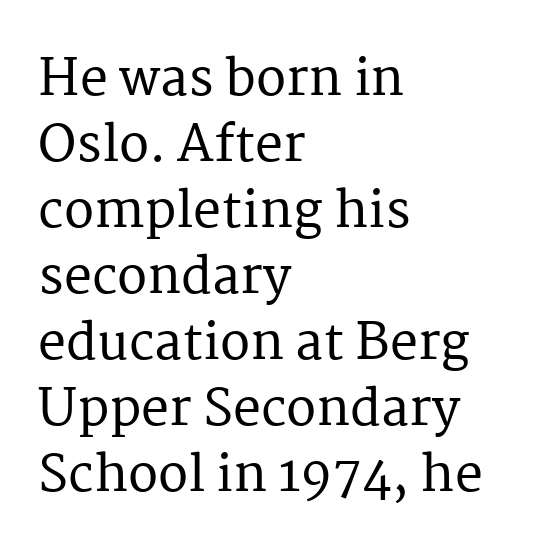
The image shows 50 px serif type, upright; set left-aligned, normal line spacing (1.32x), normal letter spacing, not underlined; medium stroke contrast and a medium x-height.
